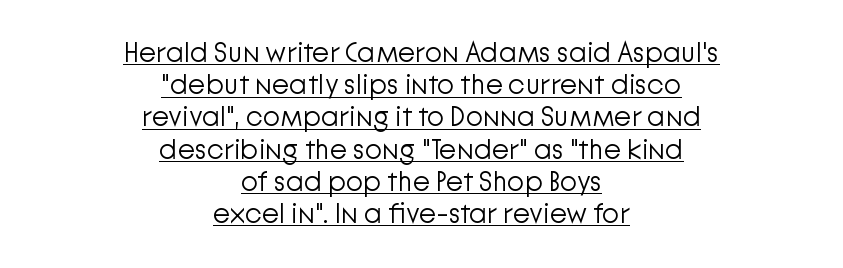
The image shows 28 px light sans-serif type, upright; set centered, tight line spacing (1.15x), normal letter spacing, underlined; low stroke contrast and a medium x-height.
